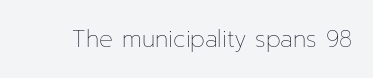
The image shows 23 px text type, upright; set normal letter spacing, not underlined.
